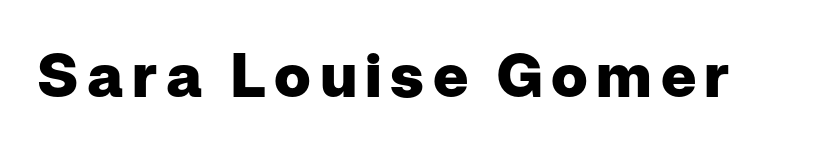
Q: Is the text bold? A: Yes.
Q: Is the text italic (slanted)? A: No, it is upright.
Q: Is the typeface a serif or a sans-serif typeface? A: Sans-serif.
Q: Is the text underlined? A: No.
Q: Width (condensed, normal, or wide)? A: Normal.
Q: Stroke contrast? A: Low.
Q: x-height? A: Medium.
Q: Monospaced? A: No.
